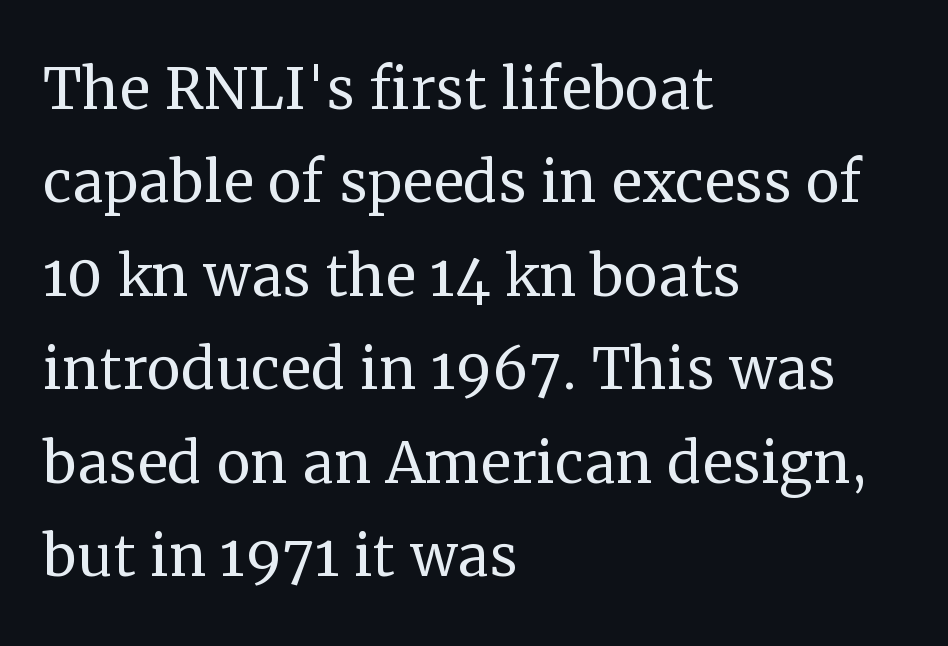
{"serif": "yes", "italic": "no", "bold": "no", "weight": "regular", "width": "normal", "stroke_contrast": "medium", "x_height": "medium", "monospaced": "no", "underline": "no", "align": "left", "line_spacing_ratio": 1.23, "letter_spacing": "normal", "letter_spacing_em": 0.0, "glyph_px": 76}
